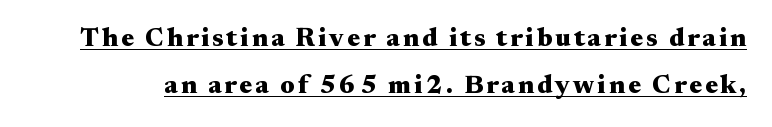
The image shows 26 px bold type, upright; set line spacing 1.82x, underlined.
